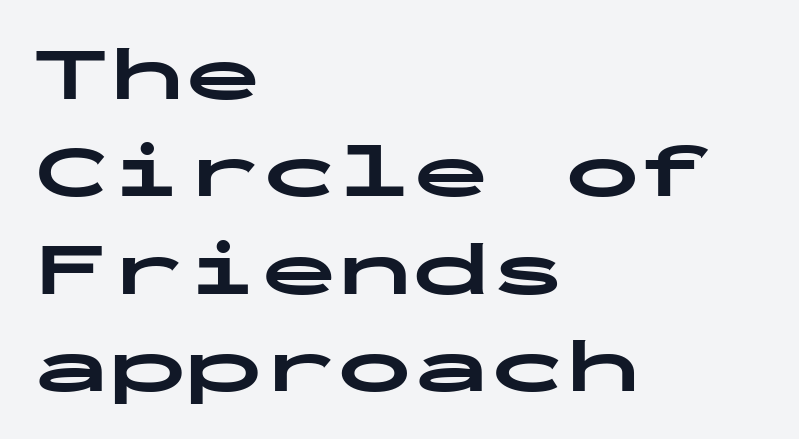
The image shows 76 px bold, wide sans-serif type, upright, monospaced; set left-aligned, normal line spacing (1.28x), normal letter spacing, not underlined; low stroke contrast and a medium x-height.
